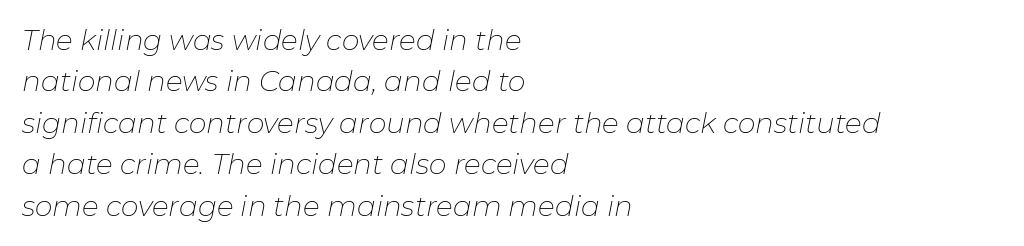
The image shows 28 px thin type, italic (leaning right); set left-aligned, normal line spacing (1.48x), normal letter spacing, not underlined; low stroke contrast and a medium x-height.
